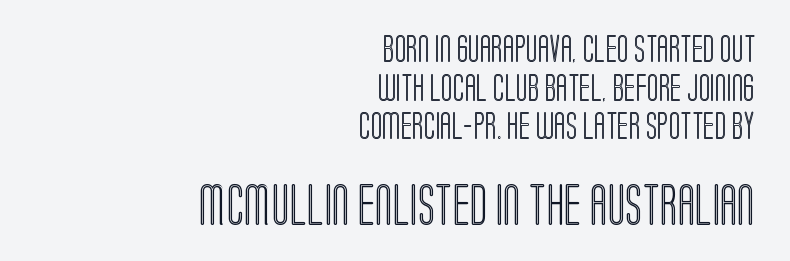
Q: Is the text italic (slanted)? A: No, it is upright.
Q: Is the text underlined? A: No.
Q: How is the paragraph aligned? A: Right-aligned.
Q: Is the spacing between letters normal or unusually wide? A: Normal.
Q: Is the spacing between lines tight, normal or loose? A: Normal.
Q: Which block of text is set in a larger size, the first (top) or the second (bottom)? A: The second (bottom) one.
Q: Width (condensed, normal, or wide)? A: Condensed.
Q: x-height? A: Large.
Q: Monospaced? A: No.
